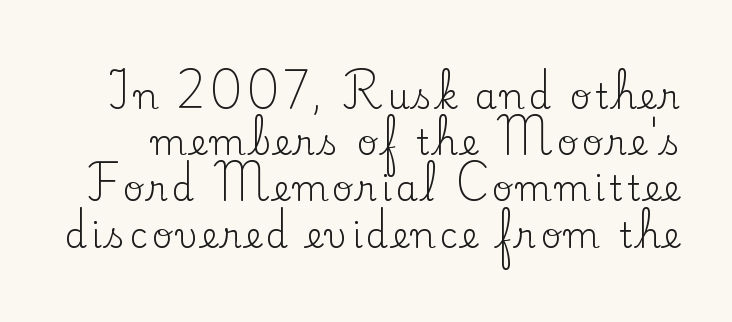
Vertical strokes here are truly vertical. The passage shown is typed in a proportional face where columns would drift. A bare baseline throughout the passage.
